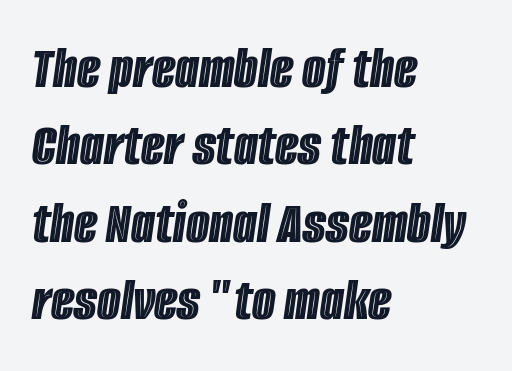
{"italic": "yes", "lean": "right", "slant_degrees": 8, "width": "condensed", "x_height": "large", "monospaced": "no", "underline": "no", "align": "left", "line_spacing": "normal", "line_spacing_ratio": 1.27, "letter_spacing": "normal", "letter_spacing_em": 0.0, "glyph_px": 61}
